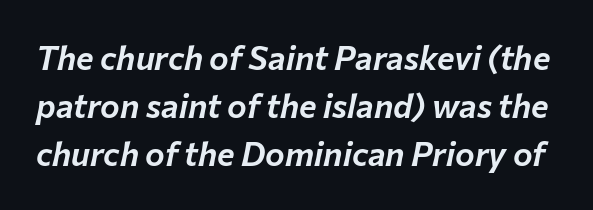
{"italic": "yes", "lean": "right", "slant_degrees": 12, "width": "normal", "stroke_contrast": "low", "x_height": "medium", "monospaced": "no", "underline": "no", "line_spacing": "normal", "line_spacing_ratio": 1.46, "letter_spacing": "normal", "letter_spacing_em": 0.0, "glyph_px": 33}
